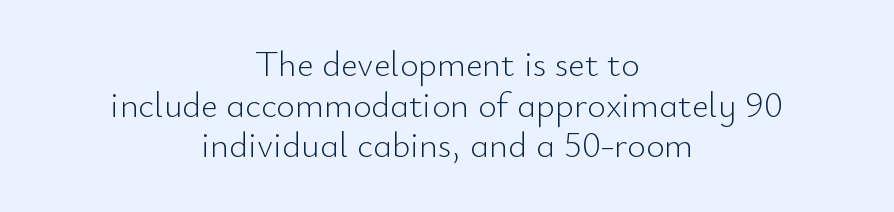
{"serif": "no", "italic": "no", "bold": "no", "weight": "light", "width": "normal", "stroke_contrast": "low", "x_height": "small", "monospaced": "no", "underline": "no", "align": "center", "line_spacing": "tight", "line_spacing_ratio": 1.13, "letter_spacing": "normal", "letter_spacing_em": 0.0, "glyph_px": 36}
